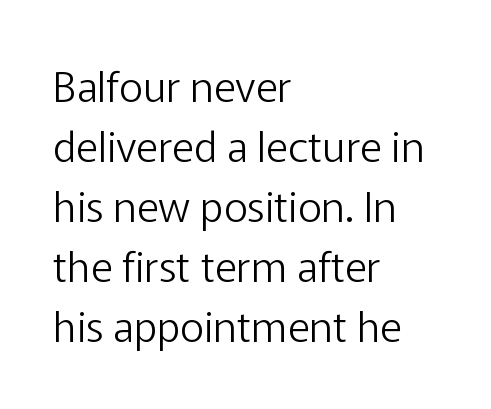
Q: Is the text bold? A: No.
Q: Is the text italic (slanted)? A: No, it is upright.
Q: Is the typeface a serif or a sans-serif typeface? A: Sans-serif.
Q: Is the text underlined? A: No.
Q: How is the paragraph aligned? A: Left-aligned.
Q: Is the spacing between letters normal or unusually wide? A: Normal.
Q: Is the spacing between lines tight, normal or loose? A: Normal.
Q: Width (condensed, normal, or wide)? A: Normal.
Q: Stroke contrast? A: Low.
Q: x-height? A: Medium.
Q: Monospaced? A: No.
